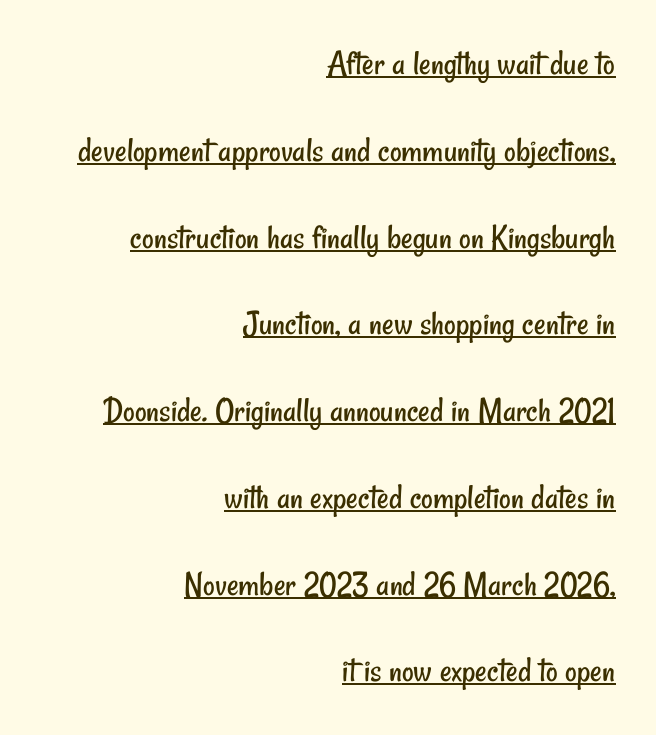
The rendering anchors every line to the right-hand side. Nobody touched the tracking dial on this one. The passage shown is typeset with a sans-serif family. The strokes are not fattened; the text isn't bold. Airy leading.
